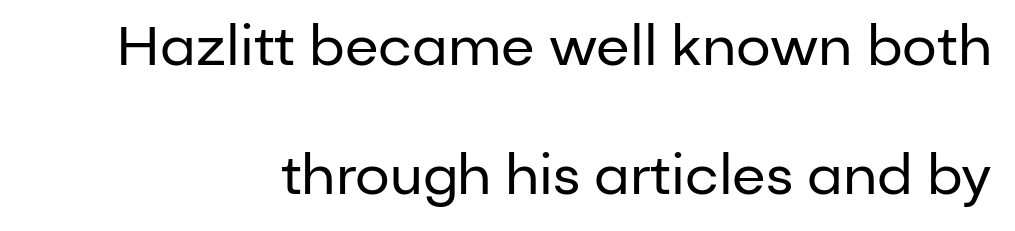
The image shows 55 px regular-weight sans-serif type, upright; set right-aligned, loose line spacing (2.34x), normal letter spacing, not underlined; low stroke contrast and a medium x-height.
